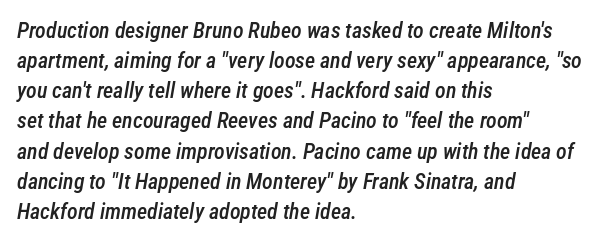
A bit beefed up — I'd call it semibold rather than bold. Just letters on the line, the space beneath them empty. Every row of glyphs begins at an identical x-position on the left. There's an unmistakable incline to the writing here. Honestly, the letter spacing is just normal — you wouldn't notice it.
